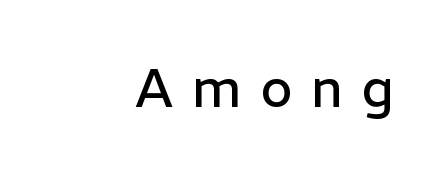
Q: Is the text bold? A: No.
Q: Is the text italic (slanted)? A: No, it is upright.
Q: Is the typeface a serif or a sans-serif typeface? A: Sans-serif.
Q: Is the text underlined? A: No.
Q: Is the spacing between letters normal or unusually wide? A: Unusually wide.
Q: Width (condensed, normal, or wide)? A: Normal.
Q: Stroke contrast? A: Low.
Q: x-height? A: Medium.
Q: Monospaced? A: No.
